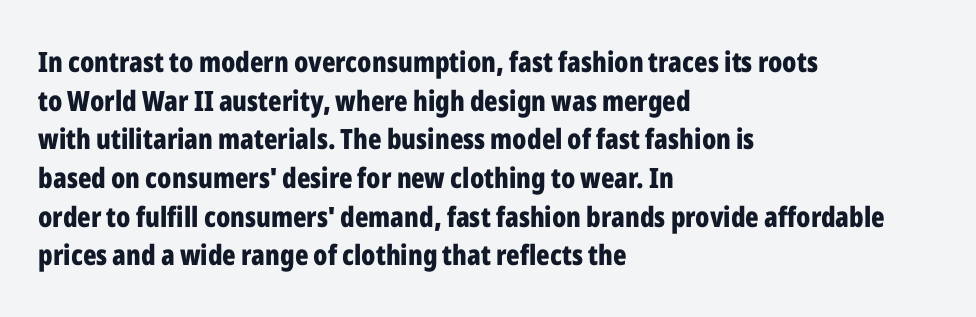
These lines sit exactly where default settings would place them. This sample has the flowing, uneven cadence of proportional lettering. This sample uses an upright cut, with every glyph sitting square on the baseline. Descender tails drop into unmarked territory.
